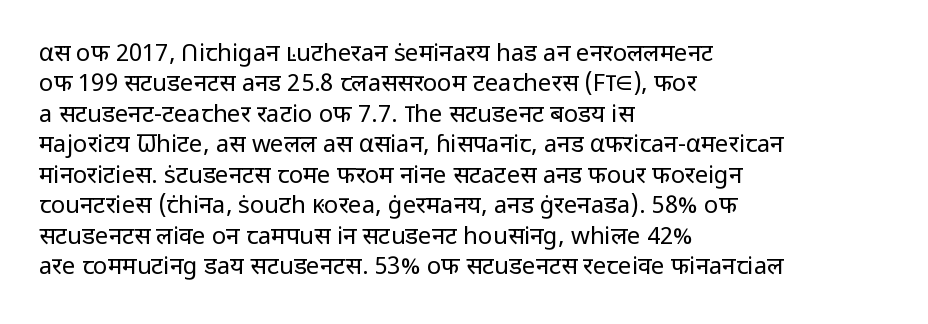
The image shows 24 px text type, upright; set left-aligned, normal line spacing (1.27x), normal letter spacing, not underlined.
